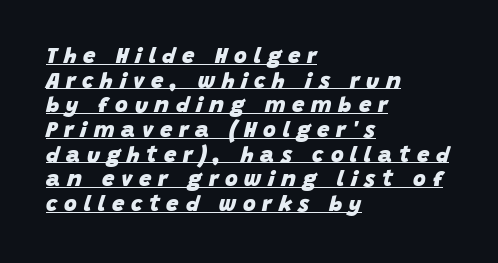
The image shows 22 px bold type, italic (leaning right); set left-aligned, tight line spacing (1.12x), unusually wide letter spacing (+0.31 em), underlined.
